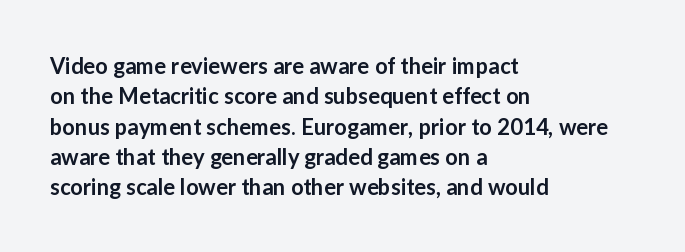
The lines sit at an ordinary, default distance from one another. Letter spacing: default. Check under the words: just untouched page. In terms of weight, the rendering is demibold, just under bold. Short and long lines alike share a common starting point at left. Quick note: not italic, upright.
